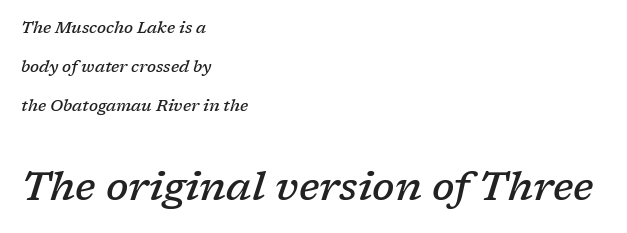
The image shows 40 px semibold serif type, italic (leaning right); set left-aligned, loose line spacing (2.44x), normal letter spacing, not underlined; the second (bottom) block is 2.5x larger; low stroke contrast and a medium x-height.
